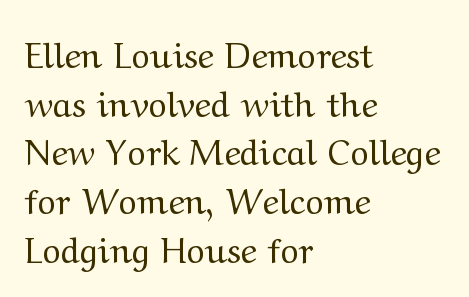
{"serif": "yes", "italic": "no", "bold": "no", "weight": "regular", "width": "wide", "stroke_contrast": "medium", "x_height": "medium", "monospaced": "no", "underline": "no", "align": "left", "line_spacing": "normal", "line_spacing_ratio": 1.39, "letter_spacing": "normal", "letter_spacing_em": 0.0, "glyph_px": 35}
